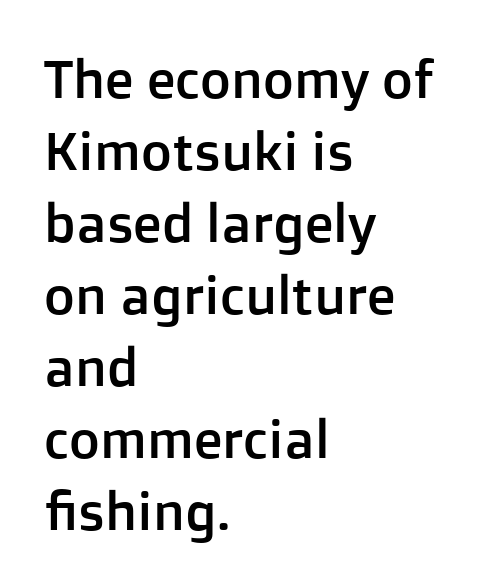
The foot of each line stays bare and open. A typesetter would call this proportional, since set widths differ per character. Does the leading feel generous? No, just average. Which margin do the lines hug? The left one — the right edge is uneven. The horizontal fit of the characters is conventional and even.
